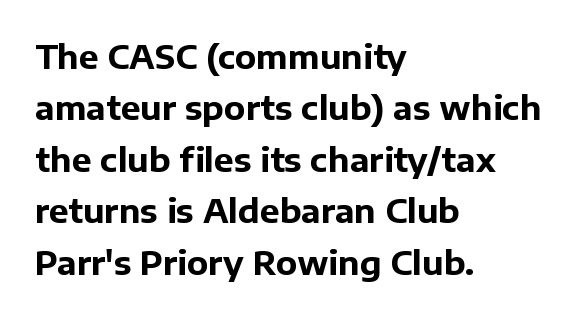
The image shows 33 px bold sans-serif type, upright; set left-aligned, normal line spacing (1.56x), normal letter spacing, not underlined; low stroke contrast and a medium x-height.
